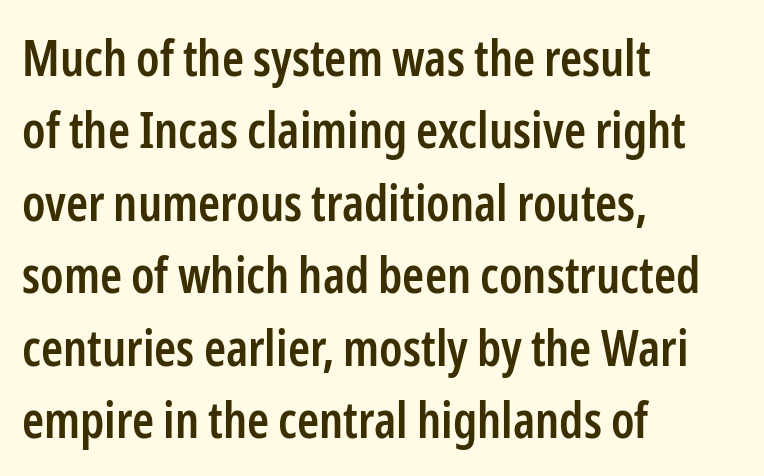
{"serif": "no", "italic": "no", "bold": "semi", "weight": "semibold", "width": "condensed", "stroke_contrast": "low", "x_height": "medium", "monospaced": "no", "underline": "no", "align": "left", "line_spacing": "normal", "line_spacing_ratio": 1.45, "letter_spacing": "normal", "letter_spacing_em": 0.0, "glyph_px": 50}
